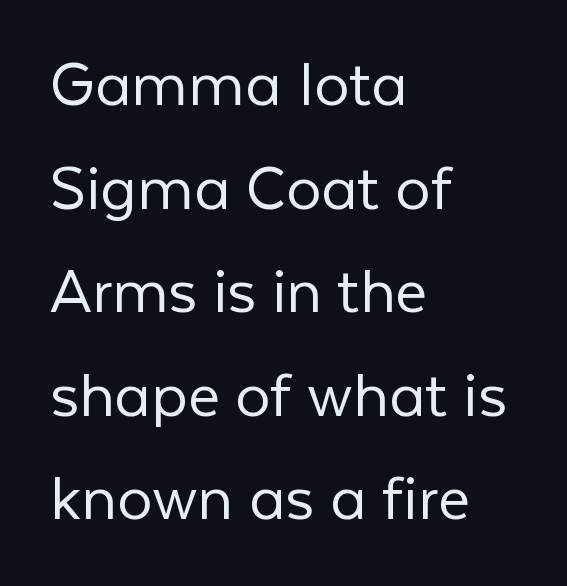
Q: Is the text bold? A: No.
Q: Is the text italic (slanted)? A: No, it is upright.
Q: Is the typeface a serif or a sans-serif typeface? A: Sans-serif.
Q: Is the text underlined? A: No.
Q: How is the paragraph aligned? A: Left-aligned.
Q: Is the spacing between letters normal or unusually wide? A: Normal.
Q: Is the spacing between lines tight, normal or loose? A: Normal.
Q: Width (condensed, normal, or wide)? A: Normal.
Q: Stroke contrast? A: Low.
Q: x-height? A: Medium.
Q: Monospaced? A: No.
